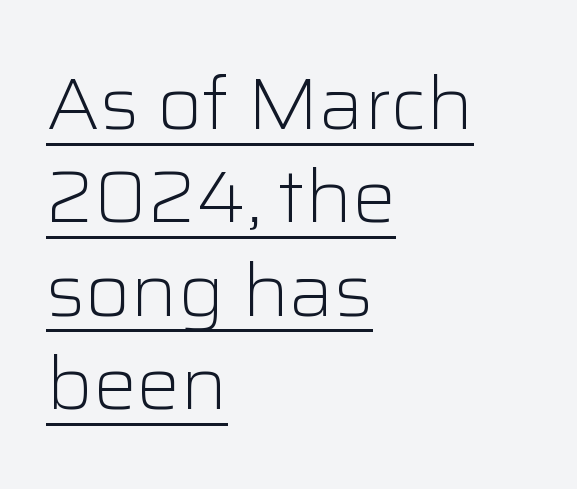
Q: Is the text bold? A: No.
Q: Is the text italic (slanted)? A: No, it is upright.
Q: Is the typeface a serif or a sans-serif typeface? A: Sans-serif.
Q: Is the text underlined? A: Yes.
Q: How is the paragraph aligned? A: Left-aligned.
Q: Is the spacing between letters normal or unusually wide? A: Normal.
Q: Is the spacing between lines tight, normal or loose? A: Normal.
Q: Width (condensed, normal, or wide)? A: Normal.
Q: Stroke contrast? A: Low.
Q: x-height? A: Medium.
Q: Monospaced? A: No.
